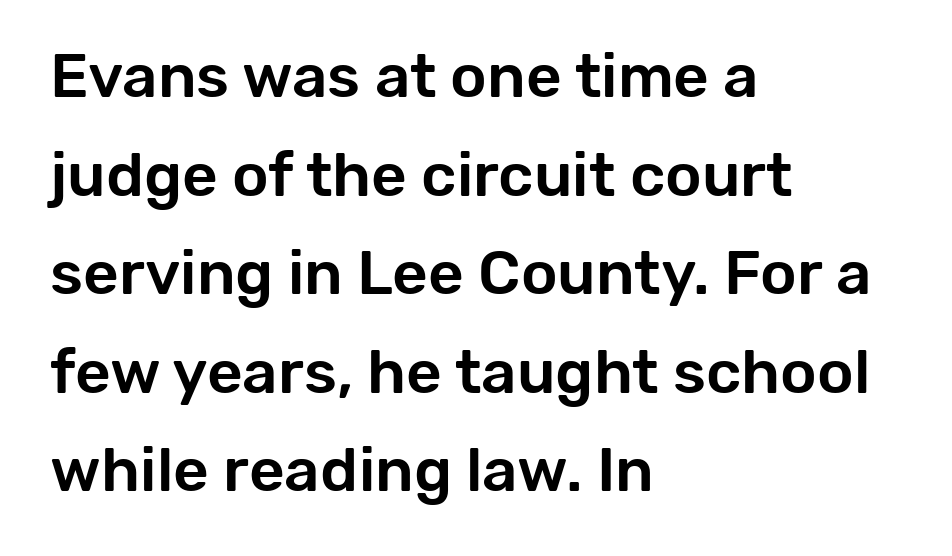
Q: Is the text italic (slanted)? A: No, it is upright.
Q: Is the typeface a serif or a sans-serif typeface? A: Sans-serif.
Q: Is the text underlined? A: No.
Q: How is the paragraph aligned? A: Left-aligned.
Q: Is the spacing between letters normal or unusually wide? A: Normal.
Q: Is the spacing between lines tight, normal or loose? A: Normal.
Q: Width (condensed, normal, or wide)? A: Normal.
Q: Stroke contrast? A: Low.
Q: x-height? A: Medium.
Q: Monospaced? A: No.
